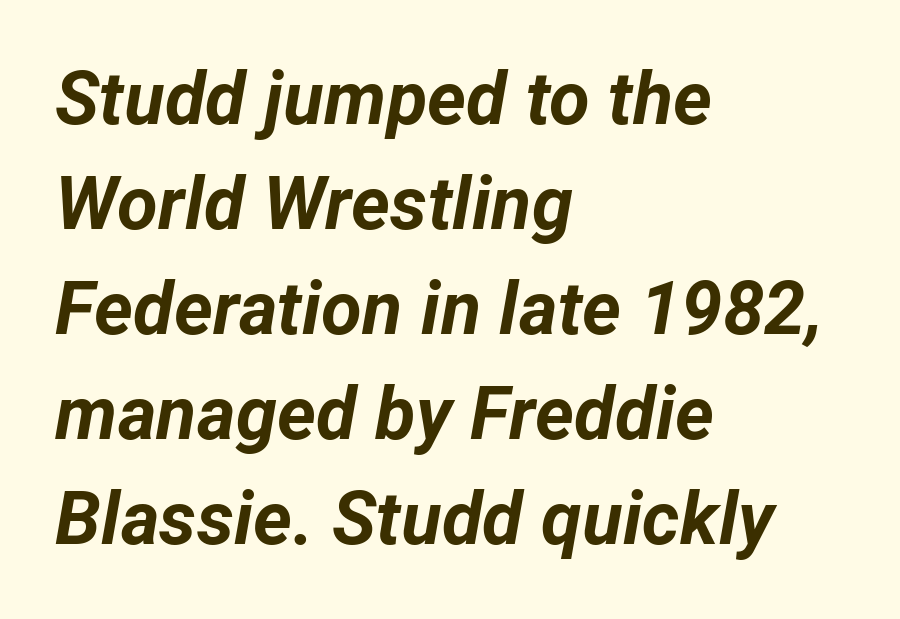
Is this a fixed-width face? No — the glyphs have proportional, varying widths. How are the letters spaced? Ordinarily, with no added tracking. The sample has been set heavy, in full bold. In terms of leading, this rendering sits right in the middle. Quick note: underline off. One-word summary of the alignment: left.
